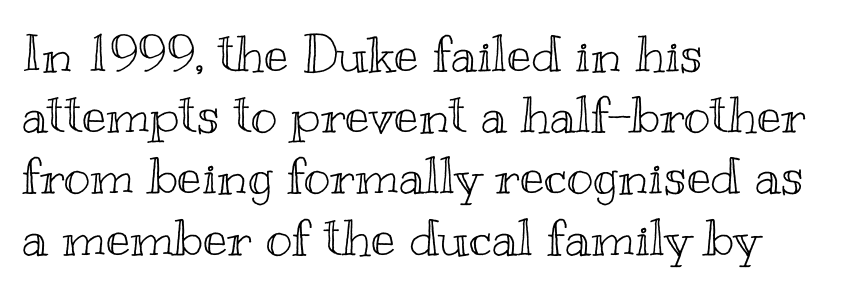
Q: Is the text italic (slanted)? A: No, it is upright.
Q: Is the text underlined? A: No.
Q: How is the paragraph aligned? A: Left-aligned.
Q: Is the spacing between letters normal or unusually wide? A: Normal.
Q: Width (condensed, normal, or wide)? A: Wide.
Q: x-height? A: Small.
Q: Monospaced? A: No.
